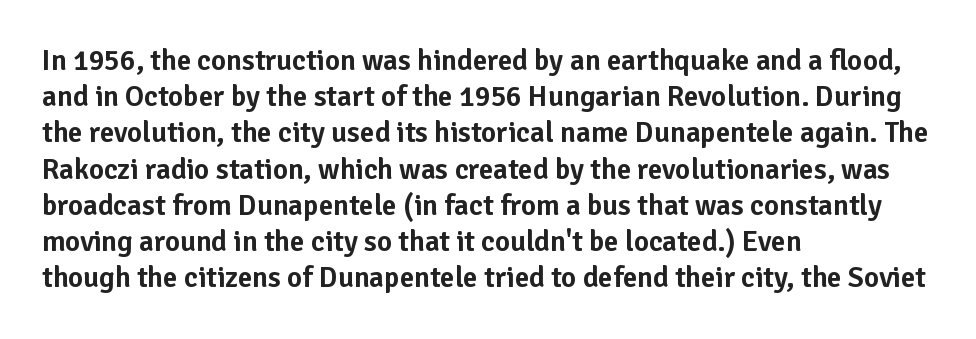
Q: Is the text italic (slanted)? A: No, it is upright.
Q: Is the typeface a serif or a sans-serif typeface? A: Sans-serif.
Q: Is the text underlined? A: No.
Q: How is the paragraph aligned? A: Left-aligned.
Q: Is the spacing between letters normal or unusually wide? A: Normal.
Q: Is the spacing between lines tight, normal or loose? A: Normal.
Q: Width (condensed, normal, or wide)? A: Normal.
Q: Stroke contrast? A: Low.
Q: x-height? A: Medium.
Q: Monospaced? A: No.
